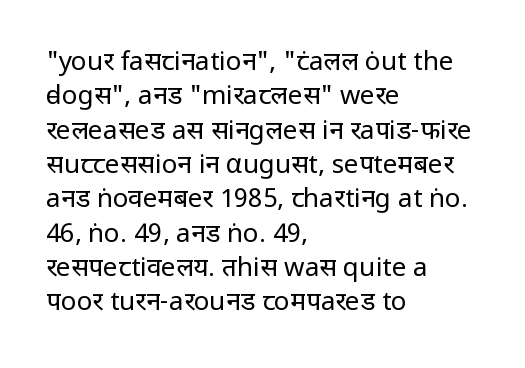
{"italic": "no", "bold": "no", "underline": "no", "align": "left", "line_spacing": "normal", "line_spacing_ratio": 1.32, "letter_spacing": "normal", "letter_spacing_em": 0.0, "glyph_px": 26}
